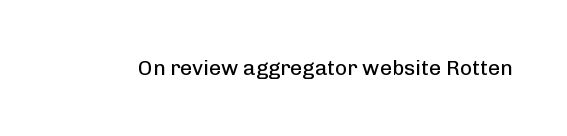
Q: Is the text bold? A: No.
Q: Is the text italic (slanted)? A: No, it is upright.
Q: Is the text underlined? A: No.
Q: Is the spacing between letters normal or unusually wide? A: Normal.
